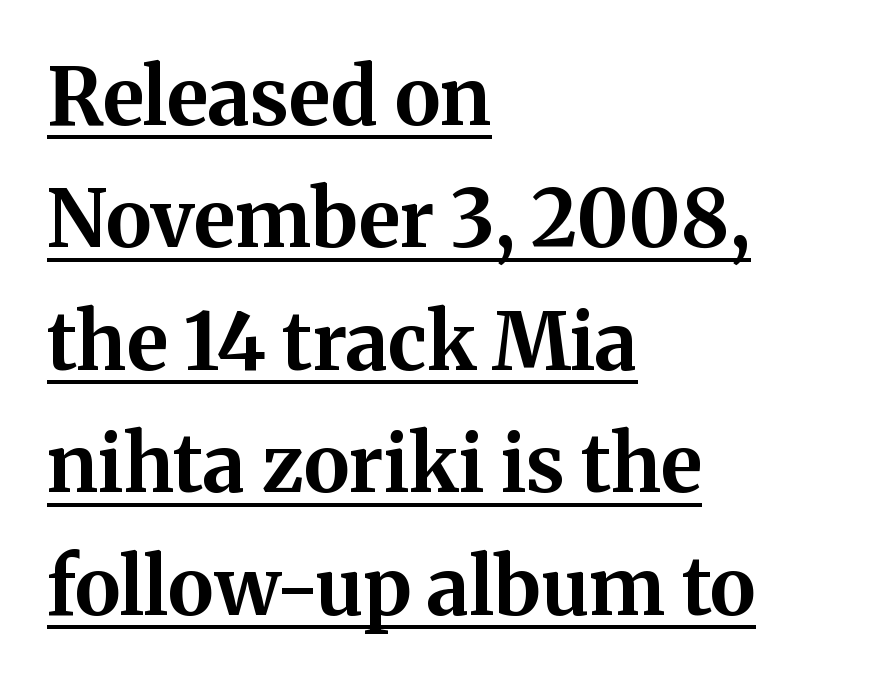
Q: Is the text bold? A: Yes.
Q: Is the text italic (slanted)? A: No, it is upright.
Q: Is the typeface a serif or a sans-serif typeface? A: Serif.
Q: Is the text underlined? A: Yes.
Q: How is the paragraph aligned? A: Left-aligned.
Q: Is the spacing between letters normal or unusually wide? A: Normal.
Q: Is the spacing between lines tight, normal or loose? A: Normal.
Q: Width (condensed, normal, or wide)? A: Normal.
Q: Stroke contrast? A: Medium.
Q: x-height? A: Medium.
Q: Monospaced? A: No.
